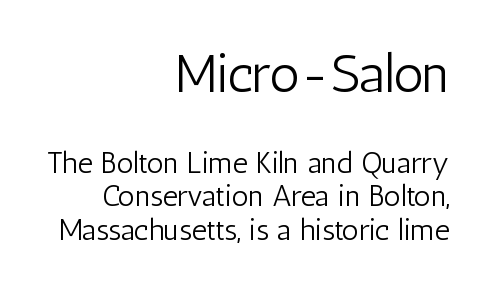
Q: Is the text bold? A: No.
Q: Is the text italic (slanted)? A: No, it is upright.
Q: Is the typeface a serif or a sans-serif typeface? A: Sans-serif.
Q: Is the text underlined? A: No.
Q: How is the paragraph aligned? A: Right-aligned.
Q: Is the spacing between letters normal or unusually wide? A: Normal.
Q: Is the spacing between lines tight, normal or loose? A: Tight.
Q: Which block of text is set in a larger size, the first (top) or the second (bottom)? A: The first (top) one.
Q: Width (condensed, normal, or wide)? A: Condensed.
Q: Stroke contrast? A: Low.
Q: x-height? A: Medium.
Q: Monospaced? A: No.
